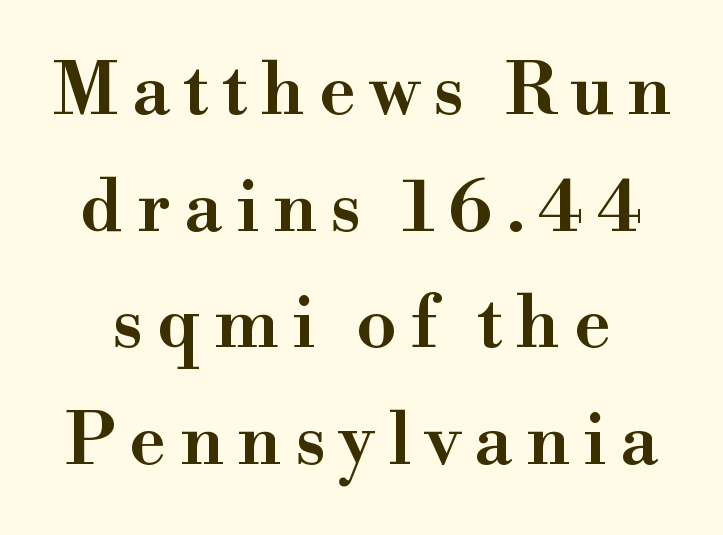
Q: Is the text bold? A: Semi-bold.
Q: Is the text italic (slanted)? A: No, it is upright.
Q: Is the typeface a serif or a sans-serif typeface? A: Serif.
Q: Is the text underlined? A: No.
Q: Is the spacing between lines tight, normal or loose? A: Normal.
Q: Width (condensed, normal, or wide)? A: Normal.
Q: Stroke contrast? A: High.
Q: x-height? A: Small.
Q: Monospaced? A: No.
